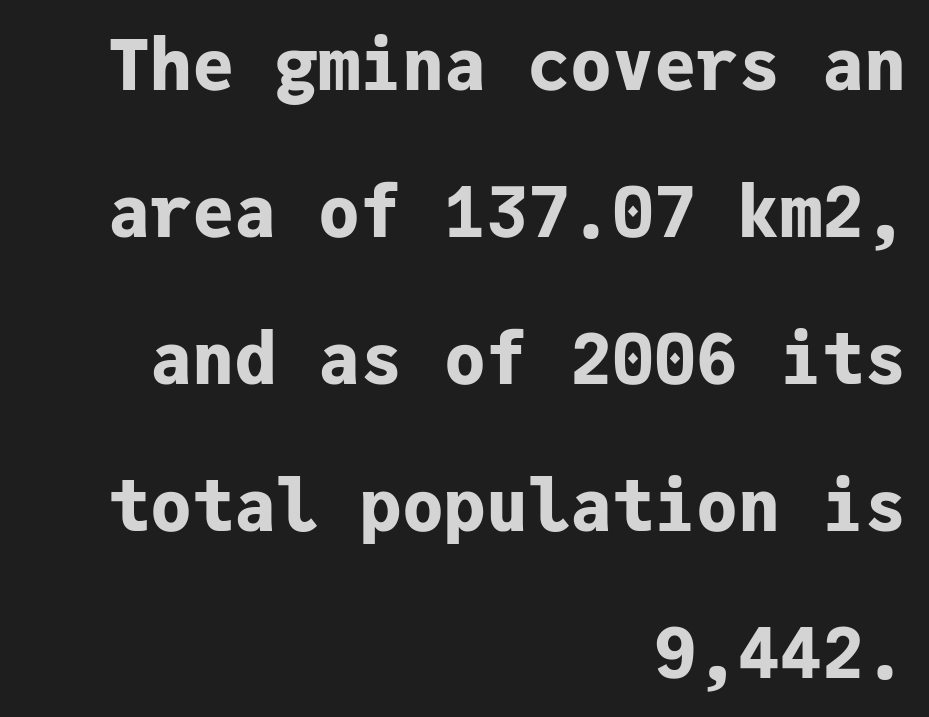
Q: Is the text bold? A: Yes.
Q: Is the text italic (slanted)? A: No, it is upright.
Q: Is the typeface a serif or a sans-serif typeface? A: Sans-serif.
Q: Is the text underlined? A: No.
Q: How is the paragraph aligned? A: Right-aligned.
Q: Is the spacing between letters normal or unusually wide? A: Normal.
Q: Is the spacing between lines tight, normal or loose? A: Loose.
Q: Width (condensed, normal, or wide)? A: Normal.
Q: Stroke contrast? A: Low.
Q: x-height? A: Medium.
Q: Monospaced? A: Yes.
